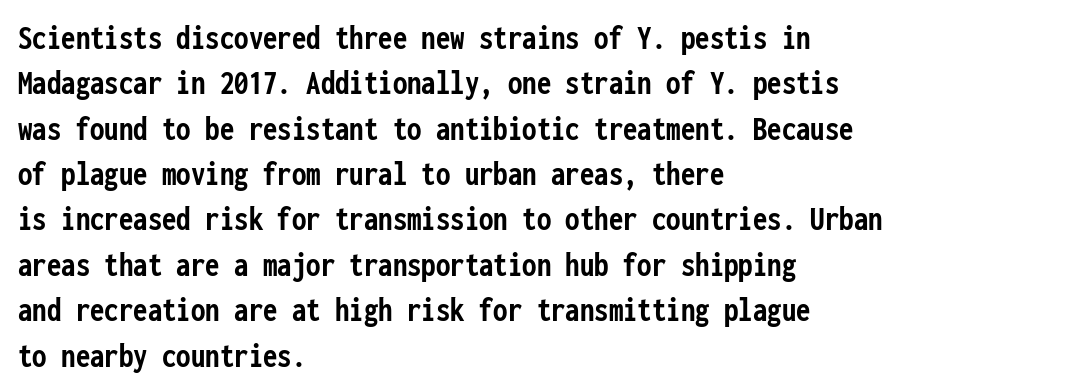
The image shows 36 px semibold, condensed sans-serif type, upright, monospaced; set left-aligned, normal line spacing (1.26x), normal letter spacing, not underlined; low stroke contrast and a medium x-height.
